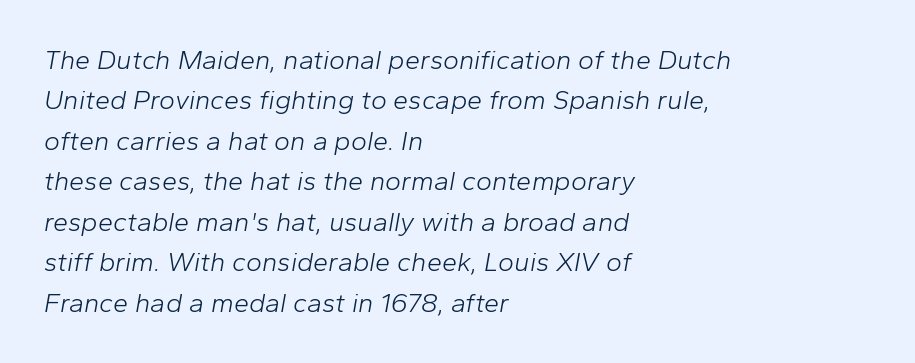
The leading is moderate, giving the passage an even texture. Underline: absent. The letters are slanted; this is an italic face. Heft: none added — not bold. Each line starts at the same left margin while the right side varies. Short note: letters normally spaced.
